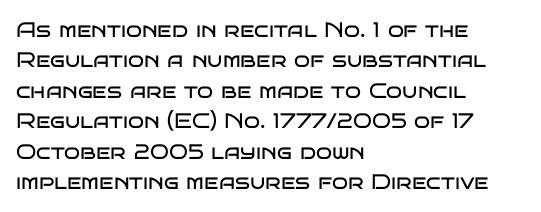
{"italic": "no", "bold": "no", "underline": "no", "align": "left", "line_spacing": "normal", "line_spacing_ratio": 1.45, "letter_spacing": "normal", "letter_spacing_em": 0.0, "glyph_px": 21}
